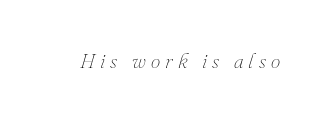
The rendering applies a slant to the glyphs. This rendering features lettering with no underline. Someone cranked the tracking dial way up on this one. Stroke thickness stays within the range of a standard reading face or lighter.
